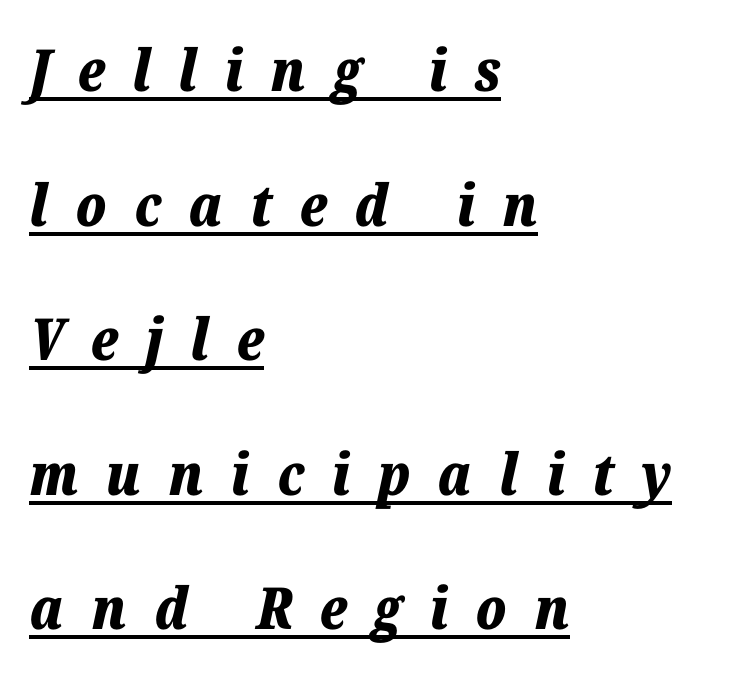
{"italic": "yes", "lean": "right", "slant_degrees": 12, "bold": "yes", "weight": "bold", "width": "normal", "stroke_contrast": "low", "x_height": "medium", "monospaced": "no", "underline": "yes", "align": "left", "line_spacing": "loose", "line_spacing_ratio": 2.32, "letter_spacing": "wide", "letter_spacing_em": 0.47, "glyph_px": 58}
